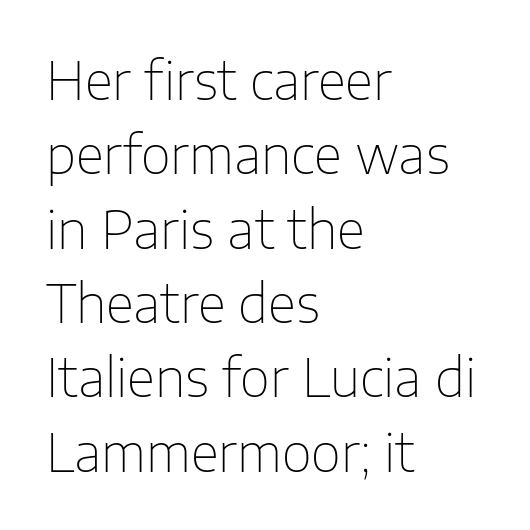
Each new line begins a customary step beneath the previous one. A bare baseline throughout the passage. Spacing verdict: proportional, widths tailored to each character. The setting favours the left margin, as ordinary paragraphs usually do. Letter spacing: default.
